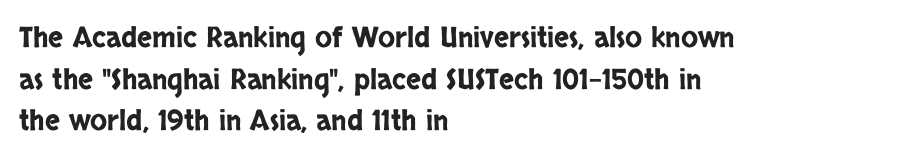
The image shows 28 px condensed sans-serif type, upright; set left-aligned, normal line spacing (1.49x), normal letter spacing, not underlined; low stroke contrast and a large x-height.
